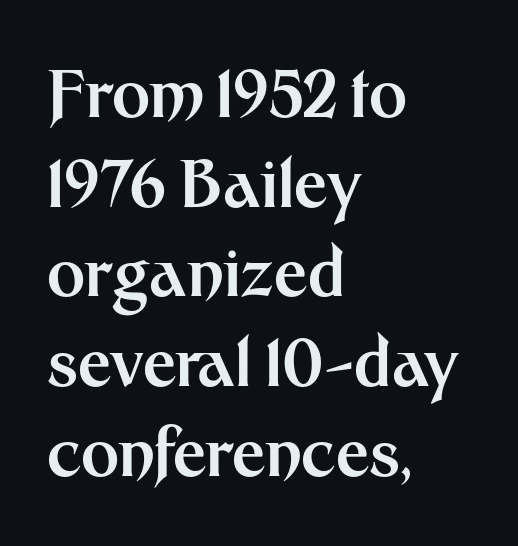
Q: Is the text bold? A: Yes.
Q: Is the text italic (slanted)? A: No, it is upright.
Q: Is the typeface a serif or a sans-serif typeface? A: Sans-serif.
Q: Is the text underlined? A: No.
Q: How is the paragraph aligned? A: Left-aligned.
Q: Is the spacing between letters normal or unusually wide? A: Normal.
Q: Is the spacing between lines tight, normal or loose? A: Normal.
Q: Width (condensed, normal, or wide)? A: Normal.
Q: Stroke contrast? A: Medium.
Q: x-height? A: Medium.
Q: Monospaced? A: No.
